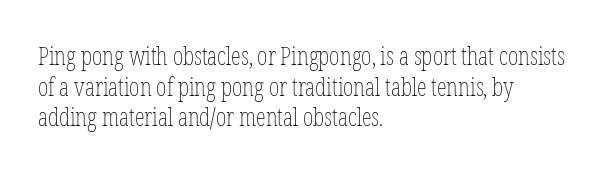
{"italic": "no", "bold": "no", "underline": "no", "align": "left", "line_spacing_ratio": 1.23, "letter_spacing": "normal", "letter_spacing_em": 0.0, "glyph_px": 25}
